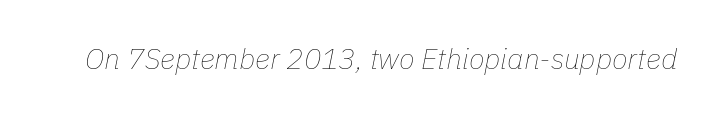
The image shows 29 px thin type, italic (leaning right); set normal letter spacing, not underlined; low stroke contrast and a medium x-height.
